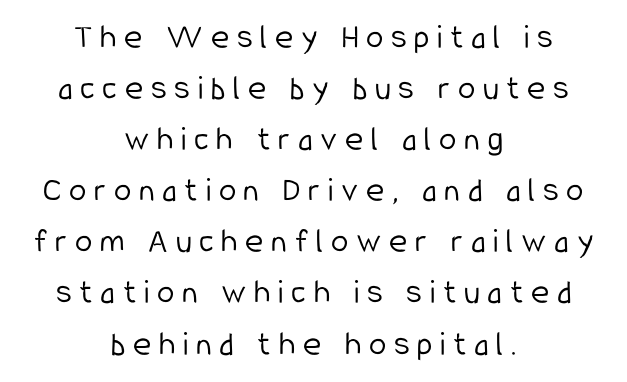
{"serif": "no", "italic": "no", "bold": "no", "weight": "light", "width": "condensed", "stroke_contrast": "low", "x_height": "medium", "monospaced": "no", "underline": "no", "align": "center", "line_spacing": "normal", "line_spacing_ratio": 1.46, "letter_spacing": "wide", "letter_spacing_em": 0.22, "glyph_px": 35}
